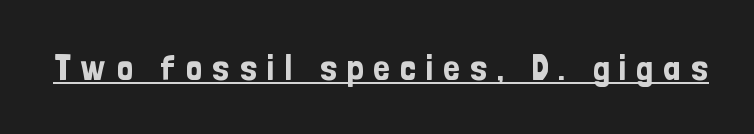
{"serif": "no", "italic": "no", "width": "condensed", "stroke_contrast": "low", "x_height": "medium", "monospaced": "no", "underline": "yes", "letter_spacing": "wide", "letter_spacing_em": 0.27, "glyph_px": 36}
